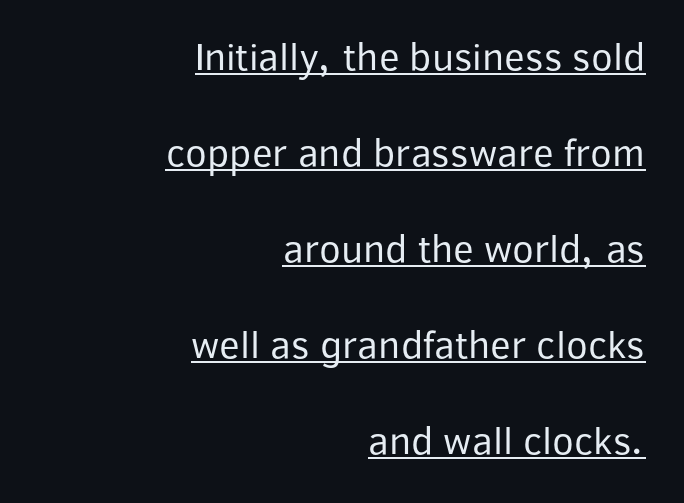
Q: Is the text bold? A: No.
Q: Is the text italic (slanted)? A: No, it is upright.
Q: Is the typeface a serif or a sans-serif typeface? A: Sans-serif.
Q: Is the text underlined? A: Yes.
Q: How is the paragraph aligned? A: Right-aligned.
Q: Is the spacing between letters normal or unusually wide? A: Normal.
Q: Is the spacing between lines tight, normal or loose? A: Loose.
Q: Width (condensed, normal, or wide)? A: Normal.
Q: Stroke contrast? A: Low.
Q: x-height? A: Medium.
Q: Monospaced? A: No.
